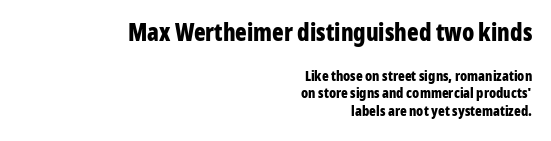
Q: Is the text bold? A: Yes.
Q: Is the text italic (slanted)? A: No, it is upright.
Q: Is the text underlined? A: No.
Q: How is the paragraph aligned? A: Right-aligned.
Q: Is the spacing between letters normal or unusually wide? A: Normal.
Q: Which block of text is set in a larger size, the first (top) or the second (bottom)? A: The first (top) one.
